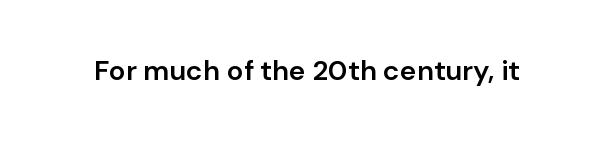
Q: Is the text bold? A: Semi-bold.
Q: Is the text italic (slanted)? A: No, it is upright.
Q: Is the typeface a serif or a sans-serif typeface? A: Sans-serif.
Q: Is the text underlined? A: No.
Q: Is the spacing between letters normal or unusually wide? A: Normal.
Q: Width (condensed, normal, or wide)? A: Normal.
Q: Stroke contrast? A: Low.
Q: x-height? A: Medium.
Q: Monospaced? A: No.
